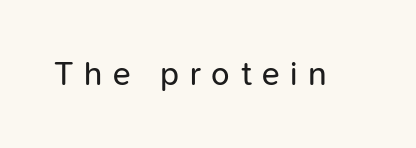
{"serif": "no", "italic": "no", "bold": "no", "weight": "regular", "width": "normal", "stroke_contrast": "low", "x_height": "medium", "monospaced": "no", "underline": "no", "letter_spacing": "wide", "letter_spacing_em": 0.32, "glyph_px": 33}
